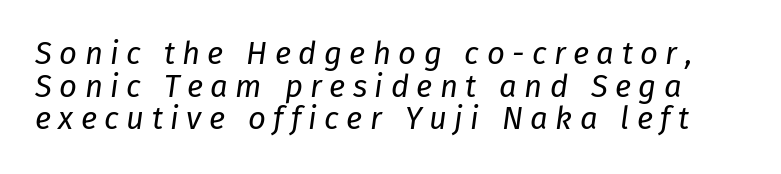
{"italic": "yes", "lean": "right", "slant_degrees": 8, "bold": "no", "weight": "regular", "width": "normal", "stroke_contrast": "low", "x_height": "medium", "monospaced": "no", "underline": "no", "line_spacing": "tight", "line_spacing_ratio": 1.05, "letter_spacing": "wide", "letter_spacing_em": 0.24, "glyph_px": 31}
